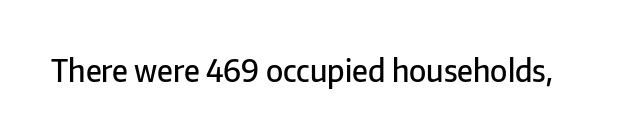
Q: Is the text bold? A: Semi-bold.
Q: Is the text italic (slanted)? A: No, it is upright.
Q: Is the typeface a serif or a sans-serif typeface? A: Sans-serif.
Q: Is the text underlined? A: No.
Q: Is the spacing between letters normal or unusually wide? A: Normal.
Q: Width (condensed, normal, or wide)? A: Normal.
Q: Stroke contrast? A: Low.
Q: x-height? A: Medium.
Q: Monospaced? A: No.
